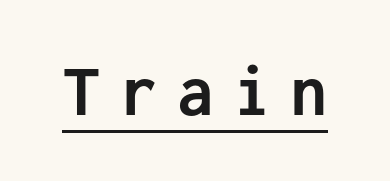
Do the characters align in a grid? Yes, the font is monospaced. The font is running at its bold setting. The type family on display is of the sans-serif kind. Is the letter spacing exaggerated? Yes — the characters are pushed far apart. In terms of posture, this sample is upright. The words here are underlined.
